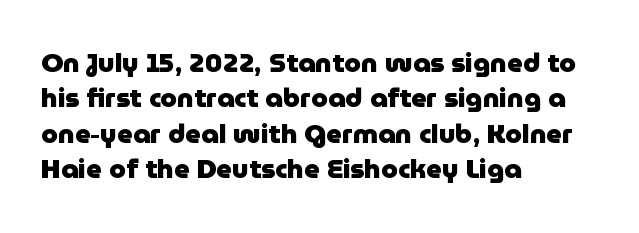
{"italic": "no", "bold": "yes", "underline": "no", "align": "left", "line_spacing": "normal", "line_spacing_ratio": 1.31, "letter_spacing": "normal", "letter_spacing_em": 0.0, "glyph_px": 27}
